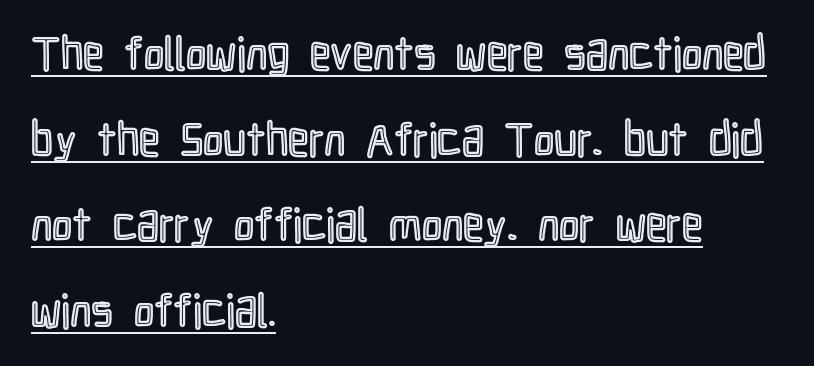
Q: Is the text italic (slanted)? A: No, it is upright.
Q: Is the text underlined? A: Yes.
Q: How is the paragraph aligned? A: Left-aligned.
Q: Is the spacing between letters normal or unusually wide? A: Normal.
Q: Width (condensed, normal, or wide)? A: Condensed.
Q: x-height? A: Medium.
Q: Monospaced? A: No.
